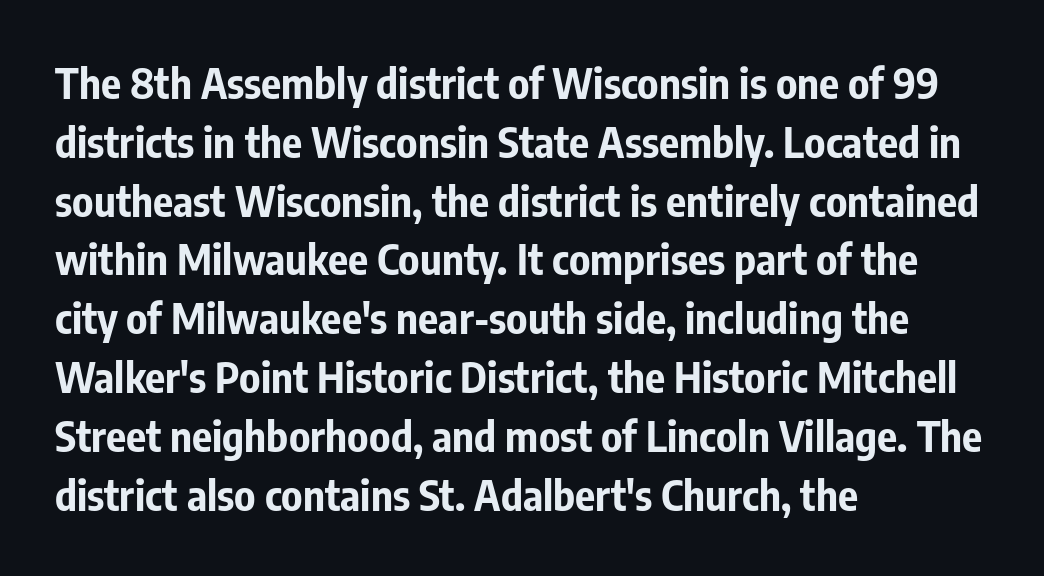
Q: Is the text bold? A: Yes.
Q: Is the text italic (slanted)? A: No, it is upright.
Q: Is the typeface a serif or a sans-serif typeface? A: Sans-serif.
Q: Is the text underlined? A: No.
Q: How is the paragraph aligned? A: Left-aligned.
Q: Is the spacing between letters normal or unusually wide? A: Normal.
Q: Is the spacing between lines tight, normal or loose? A: Normal.
Q: Width (condensed, normal, or wide)? A: Condensed.
Q: Stroke contrast? A: Low.
Q: x-height? A: Medium.
Q: Monospaced? A: No.
